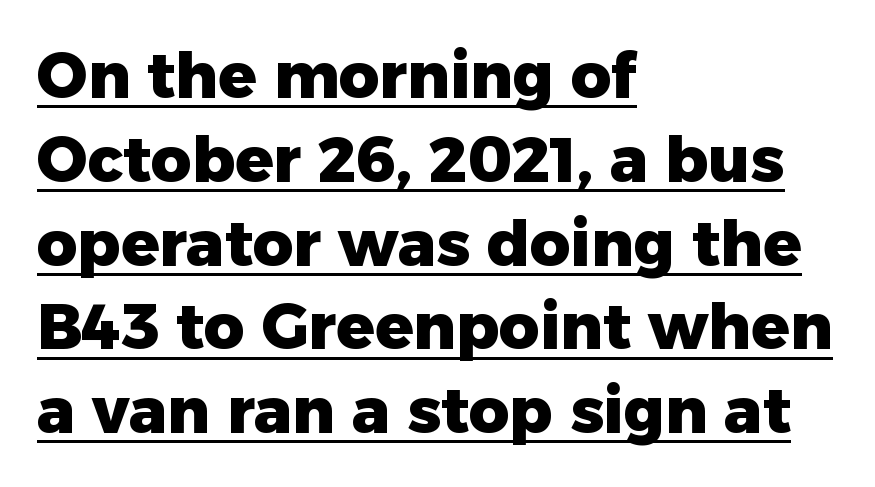
Q: Is the text bold? A: Yes.
Q: Is the text italic (slanted)? A: No, it is upright.
Q: Is the typeface a serif or a sans-serif typeface? A: Sans-serif.
Q: Is the text underlined? A: Yes.
Q: How is the paragraph aligned? A: Left-aligned.
Q: Is the spacing between letters normal or unusually wide? A: Normal.
Q: Is the spacing between lines tight, normal or loose? A: Normal.
Q: Width (condensed, normal, or wide)? A: Normal.
Q: Stroke contrast? A: Low.
Q: x-height? A: Medium.
Q: Monospaced? A: No.
